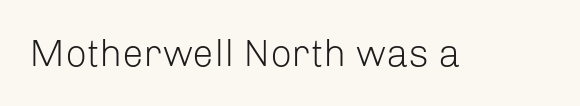
Q: Is the text bold? A: No.
Q: Is the text italic (slanted)? A: No, it is upright.
Q: Is the typeface a serif or a sans-serif typeface? A: Sans-serif.
Q: Is the text underlined? A: No.
Q: Is the spacing between letters normal or unusually wide? A: Normal.
Q: Width (condensed, normal, or wide)? A: Normal.
Q: Stroke contrast? A: Low.
Q: x-height? A: Medium.
Q: Monospaced? A: No.
